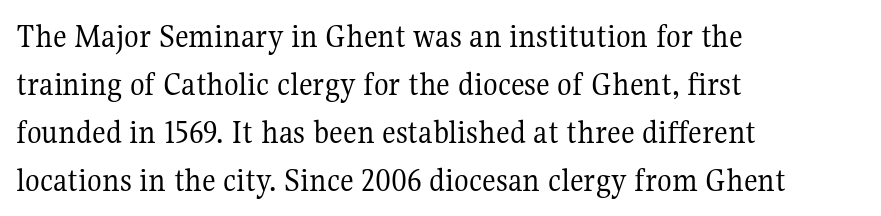
This is roman type, the default non-slanted kind. The gaps between neighbouring characters are ordinary and unremarkable. Yep, those are serifs on the letters. Vertical spacing — default. The typesetting does not lean heavy: it is not bold. Alignment: flush left.
